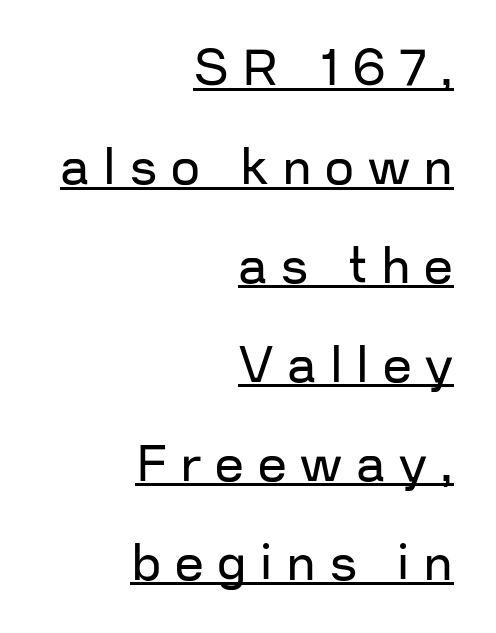
{"serif": "no", "italic": "no", "bold": "no", "weight": "regular", "width": "normal", "stroke_contrast": "low", "x_height": "medium", "monospaced": "no", "underline": "yes", "align": "right", "line_spacing": "loose", "line_spacing_ratio": 1.94, "letter_spacing": "wide", "letter_spacing_em": 0.27, "glyph_px": 51}
